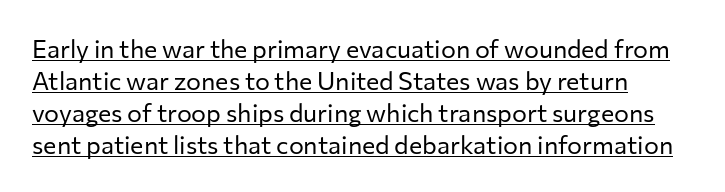
{"italic": "no", "bold": "no", "underline": "yes", "line_spacing": "normal", "line_spacing_ratio": 1.28, "letter_spacing": "normal", "letter_spacing_em": 0.0, "glyph_px": 25}
